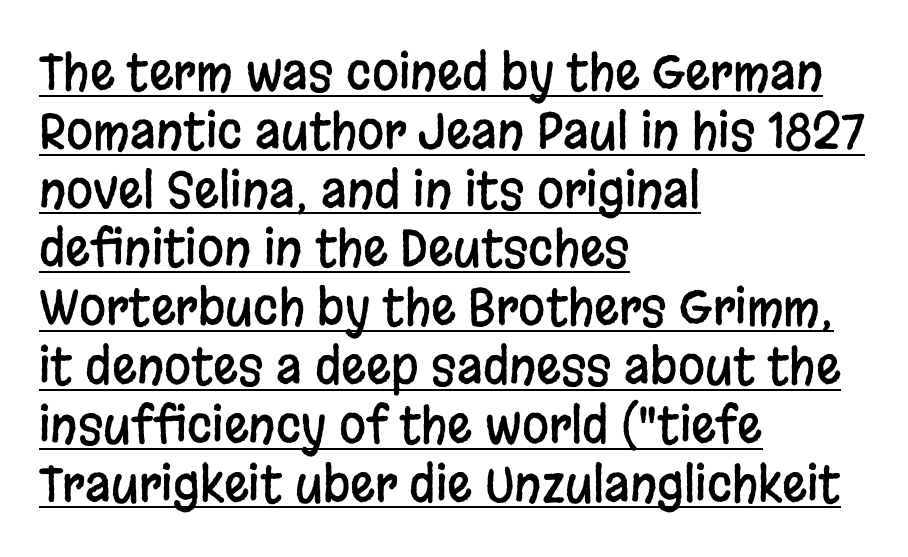
Q: Is the text italic (slanted)? A: No, it is upright.
Q: Is the typeface a serif or a sans-serif typeface? A: Sans-serif.
Q: Is the text underlined? A: Yes.
Q: How is the paragraph aligned? A: Left-aligned.
Q: Is the spacing between letters normal or unusually wide? A: Normal.
Q: Width (condensed, normal, or wide)? A: Condensed.
Q: Stroke contrast? A: Low.
Q: x-height? A: Large.
Q: Monospaced? A: No.
